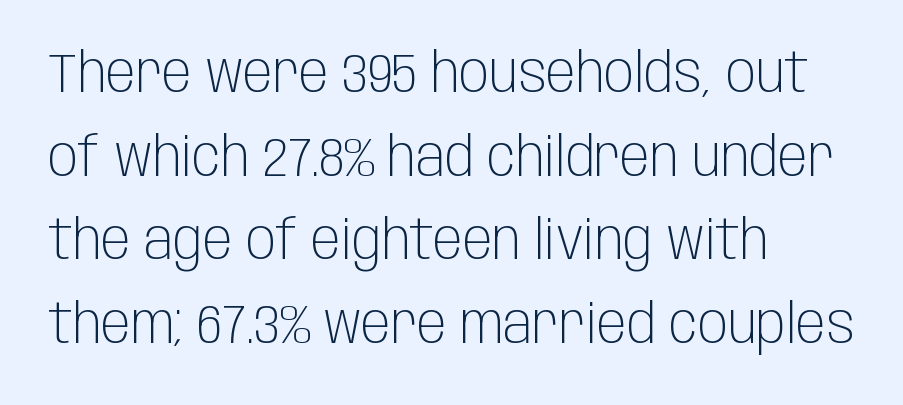
The image shows 55 px light, condensed sans-serif type, upright; set left-aligned, normal line spacing (1.52x), normal letter spacing, not underlined; low stroke contrast and a large x-height.
